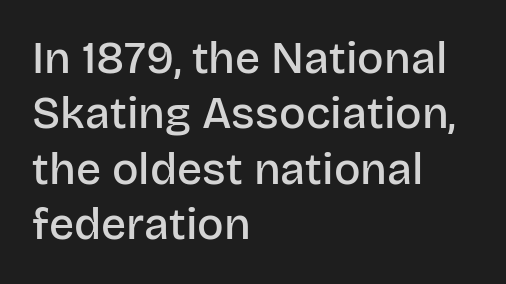
The image shows 44 px semibold sans-serif type, upright; set left-aligned, normal line spacing (1.26x), normal letter spacing, not underlined; low stroke contrast and a large x-height.
